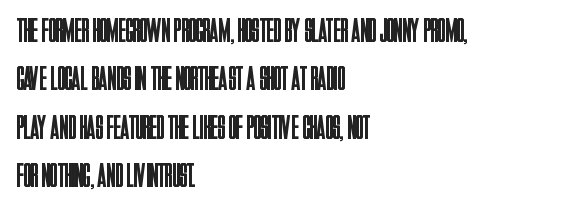
Q: Is the text bold? A: No.
Q: Is the text italic (slanted)? A: No, it is upright.
Q: Is the typeface a serif or a sans-serif typeface? A: Sans-serif.
Q: Is the text underlined? A: No.
Q: How is the paragraph aligned? A: Left-aligned.
Q: Is the spacing between letters normal or unusually wide? A: Normal.
Q: Is the spacing between lines tight, normal or loose? A: Normal.
Q: Width (condensed, normal, or wide)? A: Condensed.
Q: Stroke contrast? A: Low.
Q: x-height? A: Large.
Q: Monospaced? A: No.
